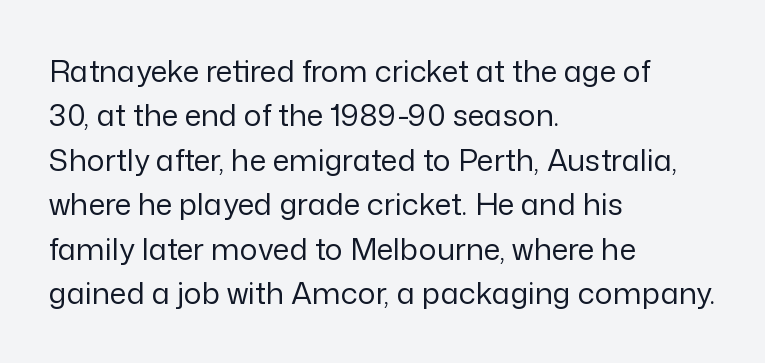
Q: Is the text bold? A: No.
Q: Is the text italic (slanted)? A: No, it is upright.
Q: Is the typeface a serif or a sans-serif typeface? A: Sans-serif.
Q: Is the text underlined? A: No.
Q: How is the paragraph aligned? A: Left-aligned.
Q: Is the spacing between letters normal or unusually wide? A: Normal.
Q: Is the spacing between lines tight, normal or loose? A: Normal.
Q: Width (condensed, normal, or wide)? A: Normal.
Q: Stroke contrast? A: Low.
Q: x-height? A: Medium.
Q: Monospaced? A: No.
